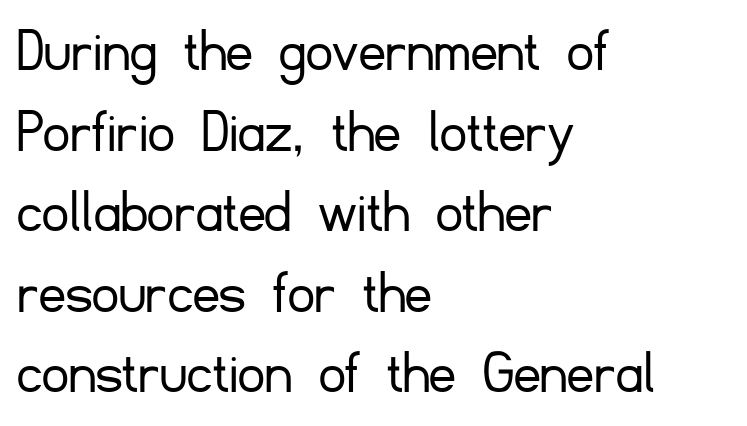
Examine the stroke ends and you'll find no serifs. The characters are drawn with everyday or finer stroke widths. The line texture is even and compact thanks to regular tracking. Leftover space on each line is placed entirely after the last word. Underlining? Definitely not there. The font's upright variant was chosen for this text.
